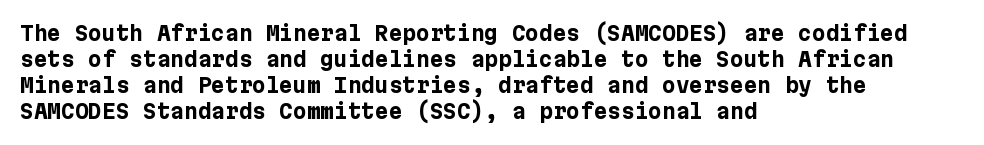
{"italic": "no", "bold": "yes", "underline": "no", "align": "left", "line_spacing_ratio": 1.24, "letter_spacing": "normal", "letter_spacing_em": 0.0, "glyph_px": 21}
